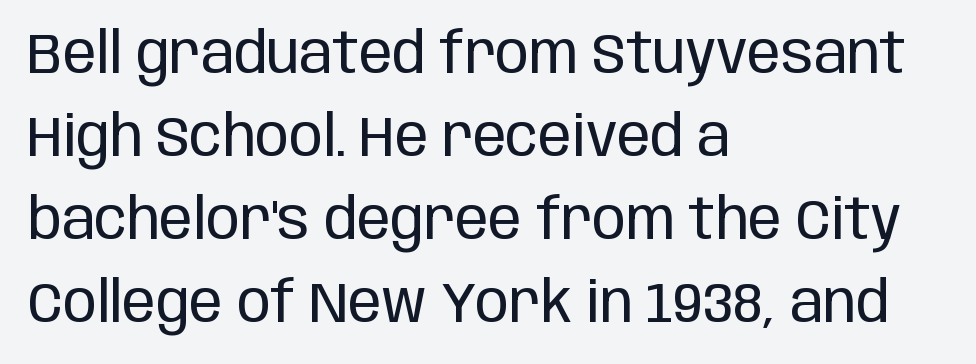
The image shows 56 px regular-weight, condensed sans-serif type, upright; set left-aligned, normal line spacing (1.48x), normal letter spacing, not underlined; low stroke contrast and a large x-height.
